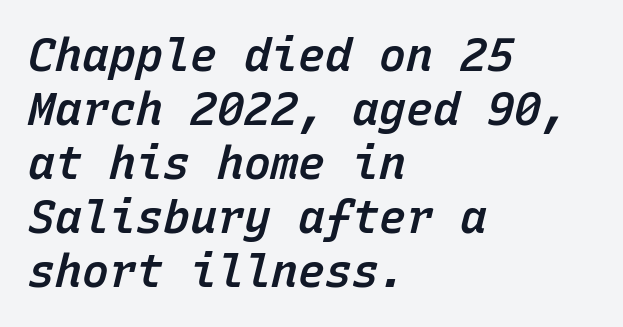
{"italic": "yes", "lean": "right", "slant_degrees": 15, "bold": "semi", "weight": "semibold", "width": "normal", "stroke_contrast": "low", "x_height": "medium", "monospaced": "yes", "underline": "no", "align": "left", "line_spacing_ratio": 1.2, "letter_spacing": "normal", "letter_spacing_em": 0.0, "glyph_px": 45}
